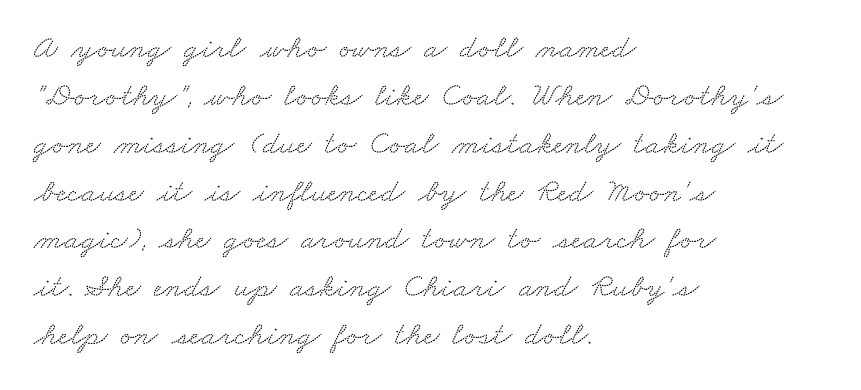
The image shows 33 px wide serif type; set left-aligned, normal line spacing (1.45x), normal letter spacing, not underlined; low stroke contrast and a small x-height.
